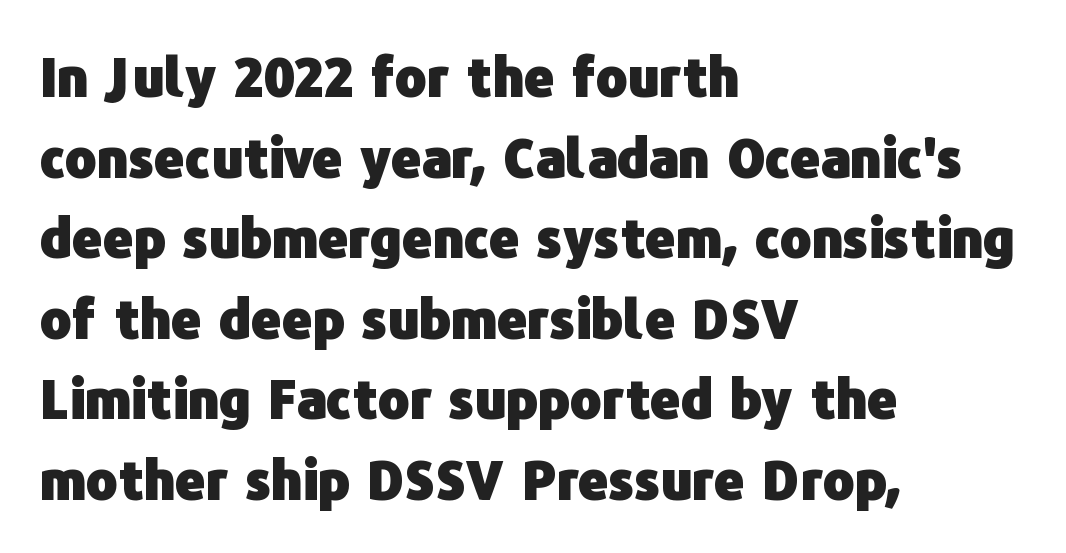
The image shows 53 px heavy sans-serif type, upright; set left-aligned, normal line spacing (1.52x), normal letter spacing, not underlined; low stroke contrast and a medium x-height.
